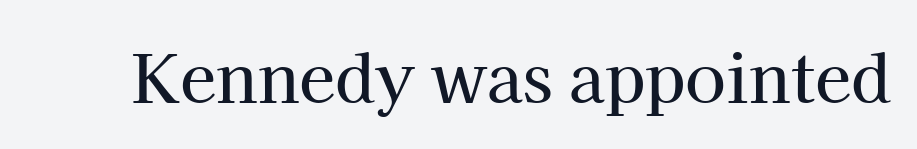
The typeface chosen for these lines features serifs. It's the straight-up-and-down kind of type. Each letter keeps its own natural width here, so spacing adapts to shape. The space directly below the letters is spotless. The gaps between neighbouring characters are ordinary and unremarkable.
